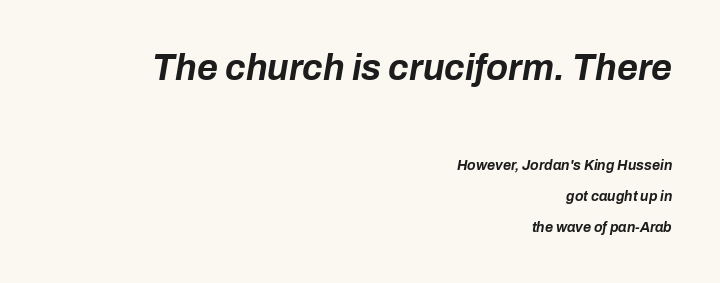
{"italic": "yes", "lean": "right", "slant_degrees": 10, "bold": "yes", "weight": "bold", "width": "normal", "stroke_contrast": "low", "x_height": "medium", "monospaced": "no", "underline": "no", "align": "right", "line_spacing": "loose", "line_spacing_ratio": 2.22, "letter_spacing": "normal", "letter_spacing_em": 0.0, "larger_block": "first", "size_ratio": 2.57, "glyph_px": 36}
